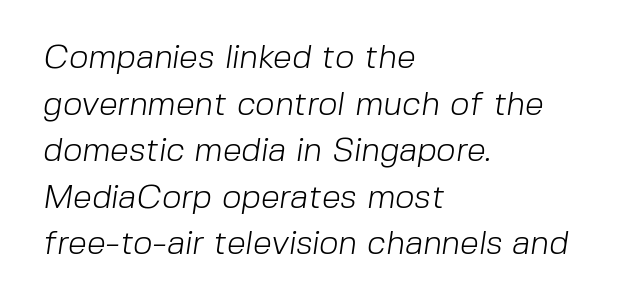
{"serif": "no", "bold": "no", "weight": "light", "width": "normal", "stroke_contrast": "low", "x_height": "medium", "monospaced": "no", "underline": "no", "align": "left", "line_spacing": "normal", "line_spacing_ratio": 1.37, "letter_spacing": "normal", "letter_spacing_em": 0.0, "glyph_px": 34}
